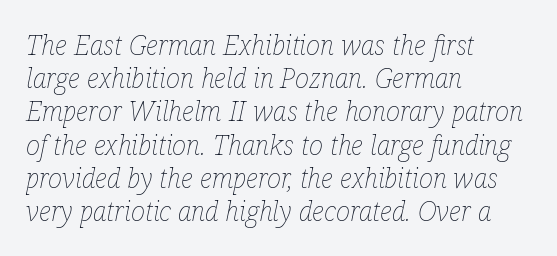
The image shows 27 px text type, italic (leaning right); set left-aligned, line spacing 1.23x, normal letter spacing, not underlined.
